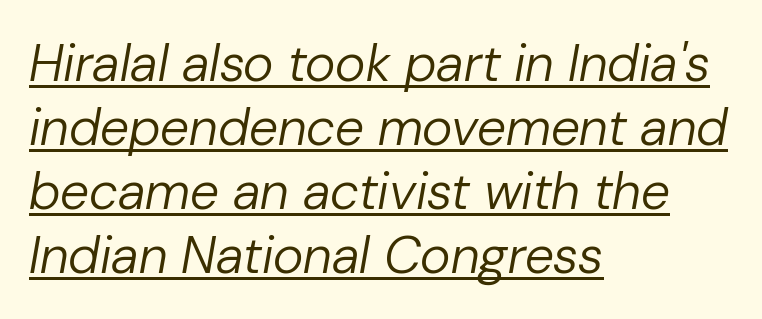
{"italic": "yes", "lean": "right", "slant_degrees": 10, "bold": "no", "weight": "regular", "width": "normal", "stroke_contrast": "low", "x_height": "medium", "monospaced": "no", "underline": "yes", "align": "left", "line_spacing_ratio": 1.23, "letter_spacing": "normal", "letter_spacing_em": 0.0, "glyph_px": 52}
